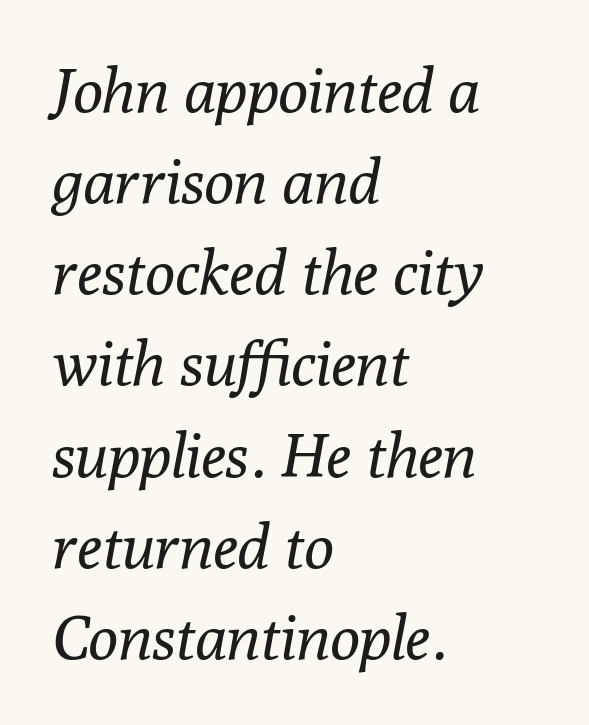
{"serif": "yes", "italic": "yes", "lean": "right", "slant_degrees": 10, "bold": "no", "weight": "regular", "width": "normal", "stroke_contrast": "low", "x_height": "medium", "monospaced": "no", "underline": "no", "align": "left", "line_spacing": "normal", "line_spacing_ratio": 1.47, "letter_spacing": "normal", "letter_spacing_em": 0.0, "glyph_px": 62}
